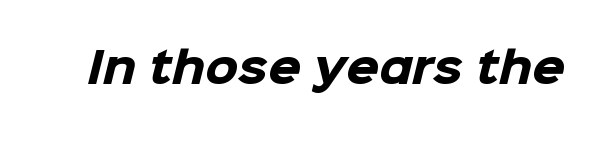
Q: Is the text bold? A: Yes.
Q: Is the typeface a serif or a sans-serif typeface? A: Sans-serif.
Q: Is the text underlined? A: No.
Q: Is the spacing between letters normal or unusually wide? A: Normal.
Q: Width (condensed, normal, or wide)? A: Normal.
Q: Stroke contrast? A: Low.
Q: x-height? A: Medium.
Q: Monospaced? A: No.
